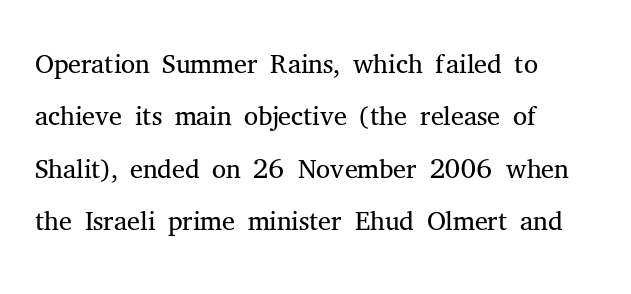
Vertically, the passage feels balanced, rows spaced as you'd expect. Anything drawn beneath the words? Only blank space. Where is the straight margin? On the left. Posture: vertical. A typesetter would call this zero additional tracking. Caption: face not bold, strokes unweighted.
